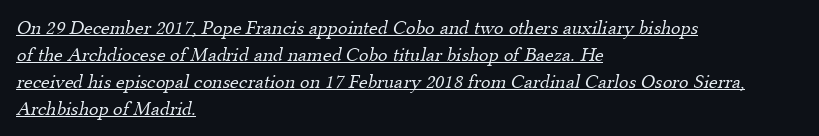
The image shows 20 px text type; set left-aligned, normal line spacing (1.35x), normal letter spacing, underlined.
